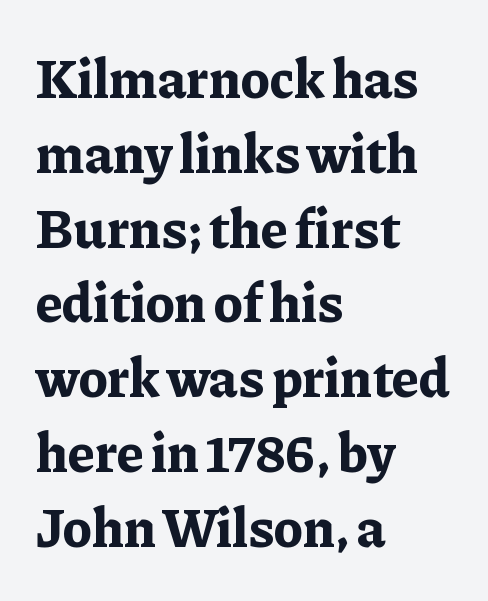
This sample keeps an unexceptional amount of space between lines. Between one letter and the next there's only the usual sliver of space. A student would call this left alignment; a typographer would say flush left, rag right. The typesetting leans heavy: a genuine bold. Underline: absent. Varying glyph widths throughout — classic text-font behaviour.
